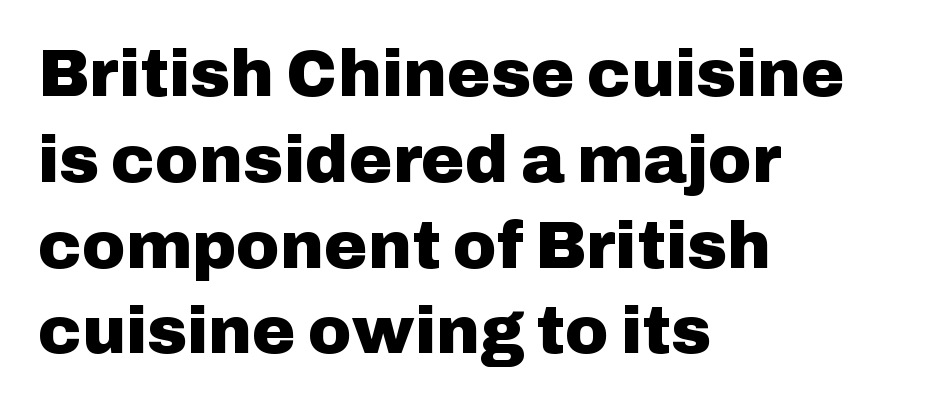
{"serif": "no", "italic": "no", "bold": "yes", "weight": "heavy", "width": "normal", "stroke_contrast": "low", "x_height": "medium", "monospaced": "no", "underline": "no", "align": "left", "line_spacing": "normal", "line_spacing_ratio": 1.3, "letter_spacing": "normal", "letter_spacing_em": 0.0, "glyph_px": 66}
